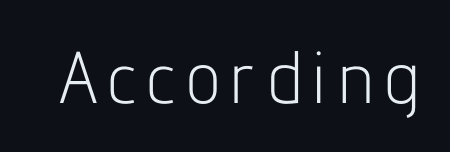
{"serif": "no", "italic": "no", "bold": "no", "weight": "light", "width": "condensed", "stroke_contrast": "low", "x_height": "medium", "monospaced": "no", "underline": "no", "glyph_px": 73}
